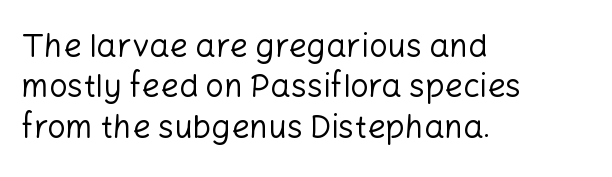
{"serif": "no", "italic": "no", "bold": "no", "weight": "regular", "width": "normal", "stroke_contrast": "low", "x_height": "medium", "monospaced": "no", "underline": "no", "align": "left", "line_spacing": "normal", "line_spacing_ratio": 1.26, "letter_spacing": "normal", "letter_spacing_em": 0.0, "glyph_px": 32}
